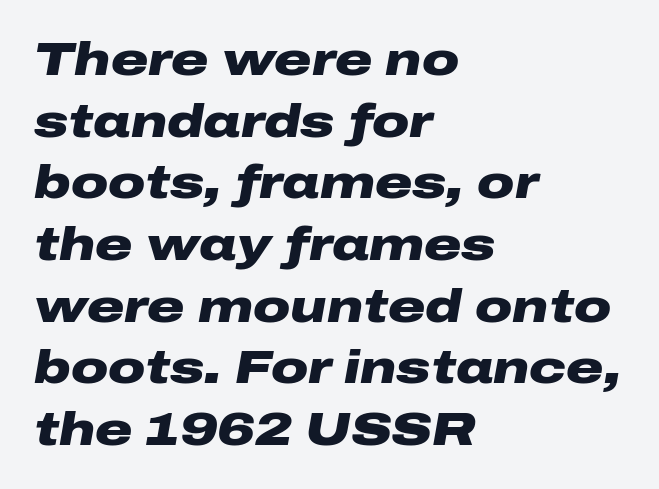
As a designer I'd log this as weight 700, bold. Tall strokes in this sample are angled rather than plumb. A classic flush-left, rag-right setting is used for this passage. Interline gaps are of average width in this sample. You could call the tracking neutral — neither tight nor loose.
